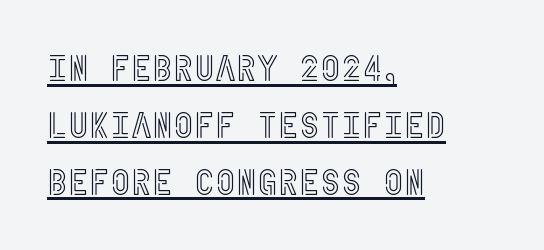
The image shows 36 px condensed type, upright; set left-aligned, normal line spacing (1.58x), normal letter spacing, underlined; a large x-height.
